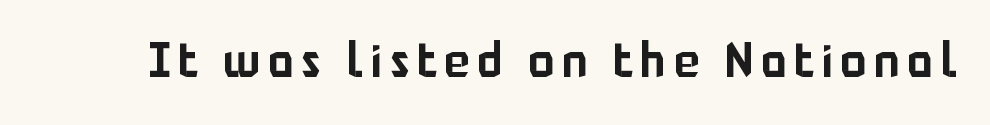
Q: Is the text italic (slanted)? A: No, it is upright.
Q: Is the typeface a serif or a sans-serif typeface? A: Sans-serif.
Q: Is the text underlined? A: No.
Q: Width (condensed, normal, or wide)? A: Normal.
Q: Stroke contrast? A: Low.
Q: x-height? A: Medium.
Q: Monospaced? A: No.
